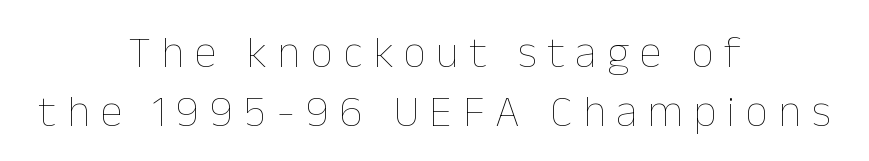
{"italic": "no", "bold": "no", "weight": "thin", "width": "normal", "stroke_contrast": "low", "x_height": "medium", "monospaced": "no", "underline": "no", "align": "center", "line_spacing": "normal", "line_spacing_ratio": 1.31, "letter_spacing": "wide", "letter_spacing_em": 0.23, "glyph_px": 45}
